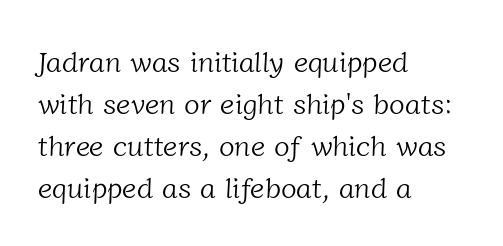
The image shows 29 px light serif type; set left-aligned, normal line spacing (1.45x), normal letter spacing, not underlined; low stroke contrast and a medium x-height.
